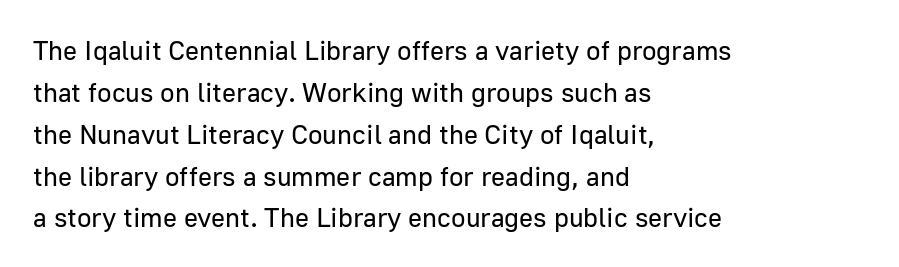
The image shows 27 px text type, upright; set left-aligned, normal line spacing (1.55x), normal letter spacing, not underlined.
